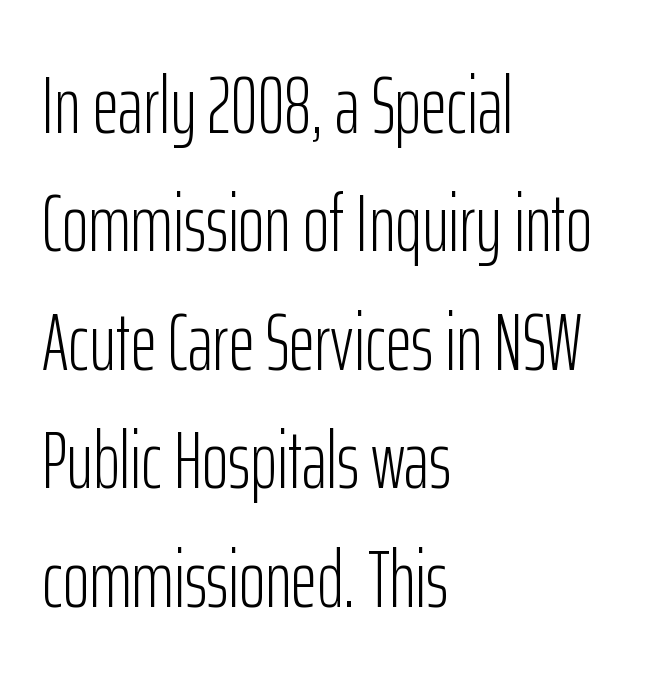
Q: Is the text bold? A: No.
Q: Is the text italic (slanted)? A: No, it is upright.
Q: Is the typeface a serif or a sans-serif typeface? A: Sans-serif.
Q: Is the text underlined? A: No.
Q: How is the paragraph aligned? A: Left-aligned.
Q: Is the spacing between letters normal or unusually wide? A: Normal.
Q: Is the spacing between lines tight, normal or loose? A: Normal.
Q: Width (condensed, normal, or wide)? A: Condensed.
Q: Stroke contrast? A: Low.
Q: x-height? A: Medium.
Q: Monospaced? A: No.
